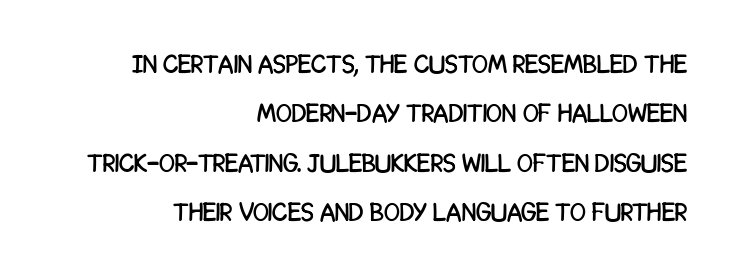
This rendering uses right alignment, leaving the left contour irregular. Nope, not italic — everything's standing straight. No extra tracking has been applied to these lines. This block would shrink considerably if given ordinary leading; it's expanded now. Lines of text with bare space underneath.
